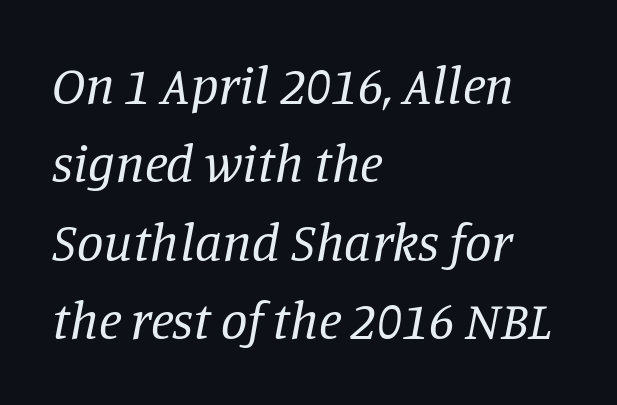
I'd call this a serif setting — the letters wear small feet. These lines are set flush left with a ragged right edge. The gap between lines stays unmarked. Think of a printed novel: that variable character pitch is what you see here. Each stroke keeps to a modest, everyday thickness or less. You could call the tracking neutral — neither tight nor loose.
